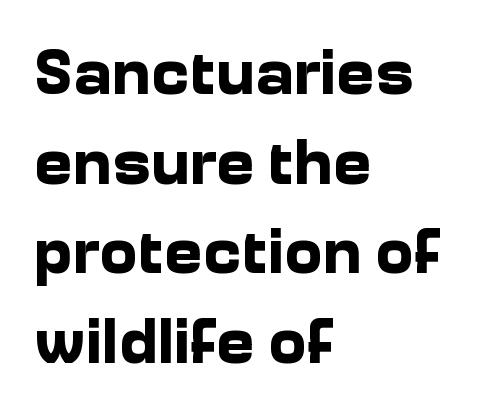
The image shows 65 px bold sans-serif type, upright; set left-aligned, normal line spacing (1.38x), normal letter spacing, not underlined; low stroke contrast and a medium x-height.
